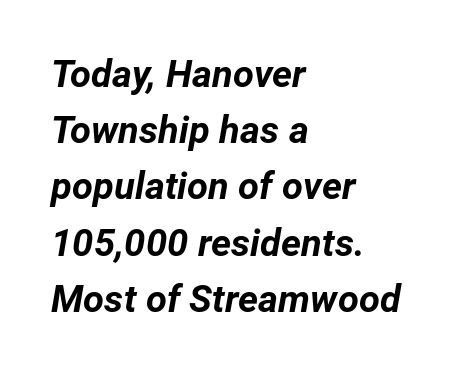
{"italic": "yes", "lean": "right", "slant_degrees": 12, "bold": "yes", "weight": "bold", "width": "normal", "stroke_contrast": "low", "x_height": "medium", "monospaced": "no", "underline": "no", "align": "left", "line_spacing": "normal", "line_spacing_ratio": 1.48, "letter_spacing": "normal", "letter_spacing_em": 0.0, "glyph_px": 38}
